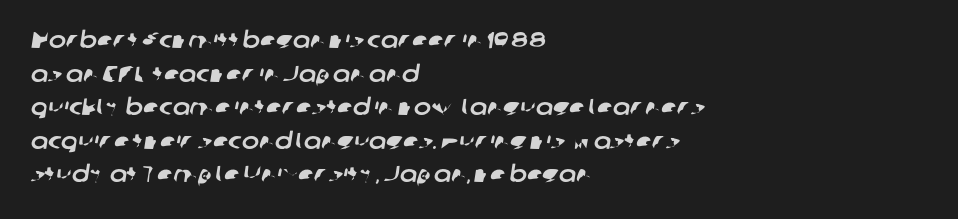
The image shows 23 px text type; set left-aligned, normal line spacing (1.46x), normal letter spacing, not underlined.
